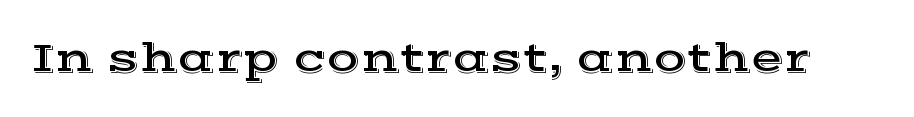
{"serif": "yes", "italic": "no", "width": "wide", "x_height": "medium", "monospaced": "no", "underline": "no", "letter_spacing": "normal", "letter_spacing_em": 0.0, "glyph_px": 43}
